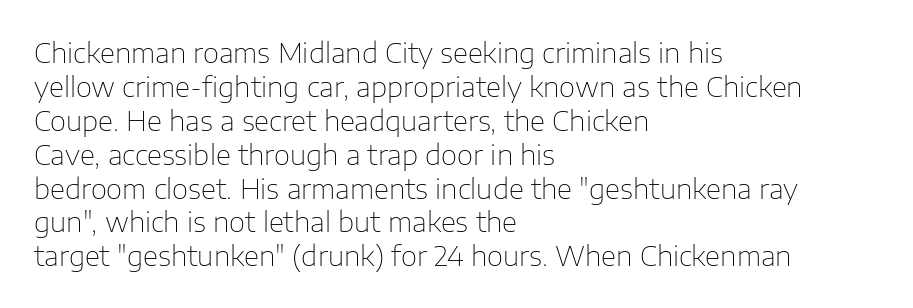
Each letter keeps its own natural width here, so spacing adapts to shape. Stem width sits at or under what a default text font uses. The space directly below the letters is spotless. Standard letterfit; no display-style spreading of the glyphs.
